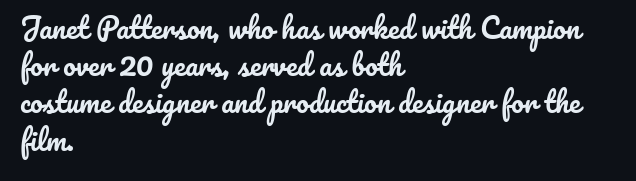
Q: Is the text italic (slanted)? A: Yes.
Q: Is the text underlined? A: No.
Q: How is the paragraph aligned? A: Left-aligned.
Q: Is the spacing between letters normal or unusually wide? A: Normal.
Q: Is the spacing between lines tight, normal or loose? A: Normal.
Q: Width (condensed, normal, or wide)? A: Normal.
Q: Stroke contrast? A: Low.
Q: x-height? A: Small.
Q: Monospaced? A: No.
